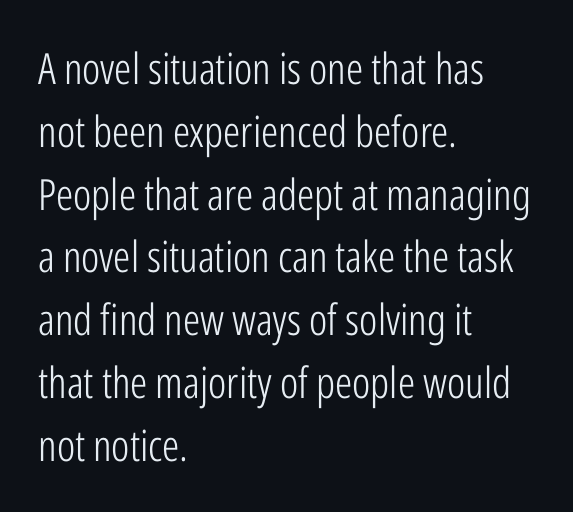
{"serif": "no", "italic": "no", "bold": "no", "weight": "light", "width": "condensed", "stroke_contrast": "low", "x_height": "medium", "monospaced": "no", "underline": "no", "align": "left", "line_spacing": "normal", "line_spacing_ratio": 1.46, "letter_spacing": "normal", "letter_spacing_em": 0.0, "glyph_px": 43}
